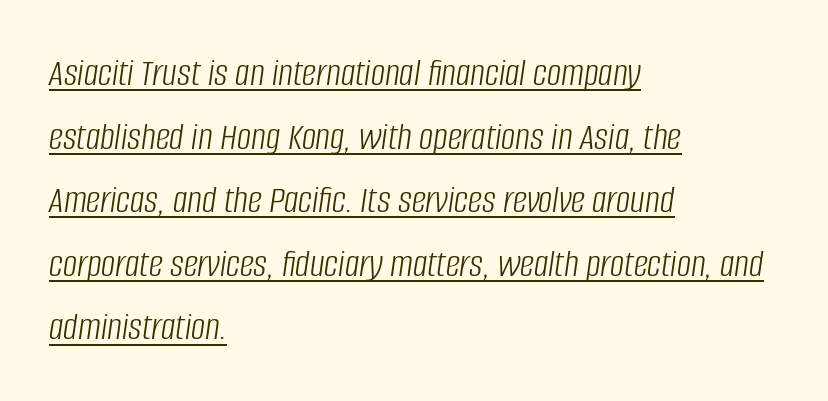
Q: Is the text bold? A: No.
Q: Is the text italic (slanted)? A: Yes, it leans right by about 8 degrees.
Q: Is the text underlined? A: Yes.
Q: How is the paragraph aligned? A: Left-aligned.
Q: Is the spacing between letters normal or unusually wide? A: Normal.
Q: Is the spacing between lines tight, normal or loose? A: Normal.
Q: Width (condensed, normal, or wide)? A: Condensed.
Q: Stroke contrast? A: Low.
Q: x-height? A: Large.
Q: Monospaced? A: No.
